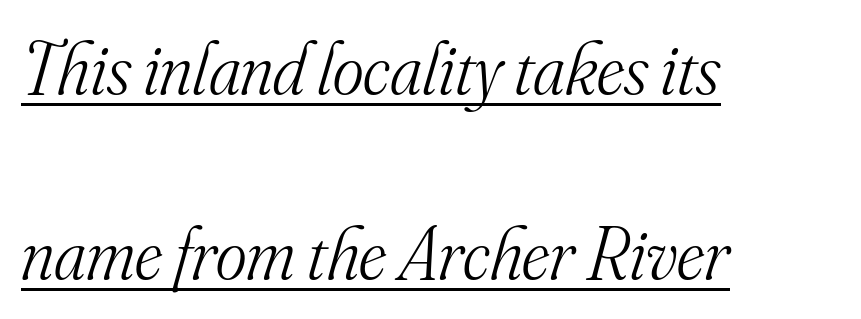
{"serif": "yes", "italic": "yes", "lean": "right", "slant_degrees": 16, "bold": "no", "weight": "light", "width": "normal", "stroke_contrast": "medium", "x_height": "small", "monospaced": "no", "underline": "yes", "align": "left", "line_spacing": "loose", "line_spacing_ratio": 2.5, "letter_spacing": "normal", "letter_spacing_em": 0.0, "glyph_px": 74}
